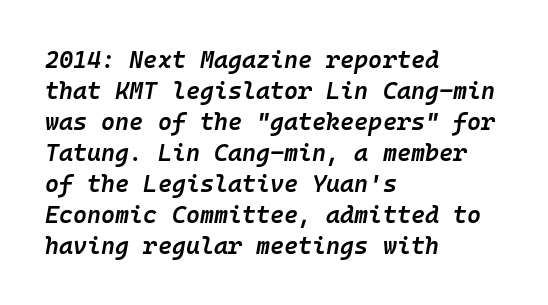
{"italic": "yes", "lean": "right", "slant_degrees": 10, "bold": "semi", "underline": "no", "align": "left", "line_spacing": "normal", "line_spacing_ratio": 1.29, "letter_spacing": "normal", "letter_spacing_em": 0.0, "glyph_px": 24}
